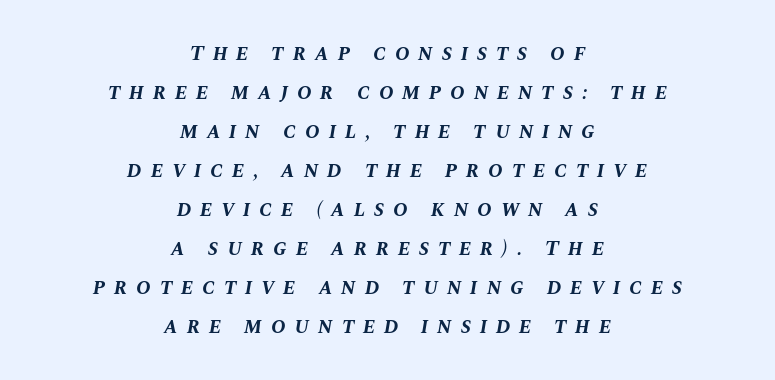
The image shows 22 px bold type, italic (leaning right); set centered, line spacing 1.77x, unusually wide letter spacing (+0.4 em), not underlined.
